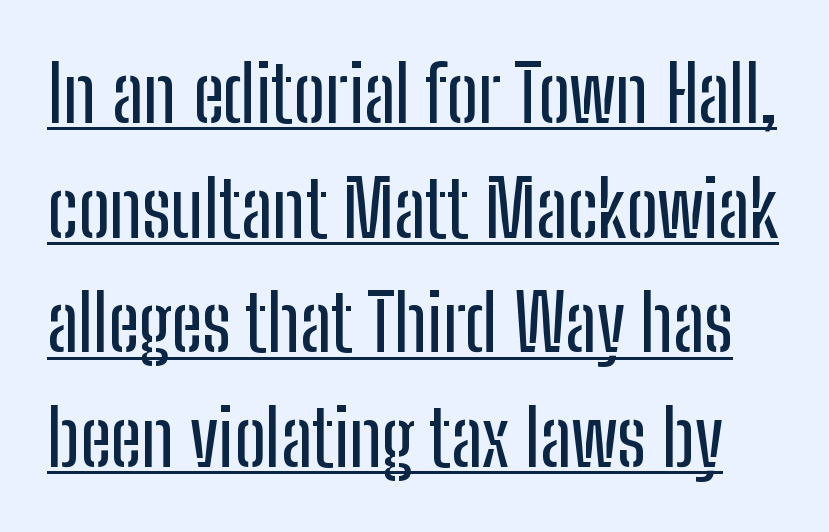
The image shows 77 px condensed sans-serif type, upright; set normal line spacing (1.49x), normal letter spacing, underlined; low stroke contrast and a medium x-height.
